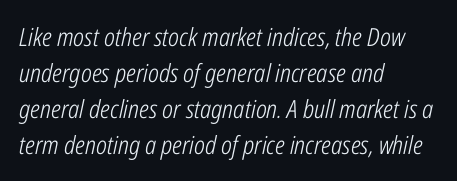
{"italic": "yes", "lean": "right", "slant_degrees": 12, "bold": "no", "underline": "no", "align": "left", "line_spacing": "normal", "line_spacing_ratio": 1.44, "letter_spacing": "normal", "letter_spacing_em": 0.0, "glyph_px": 25}
